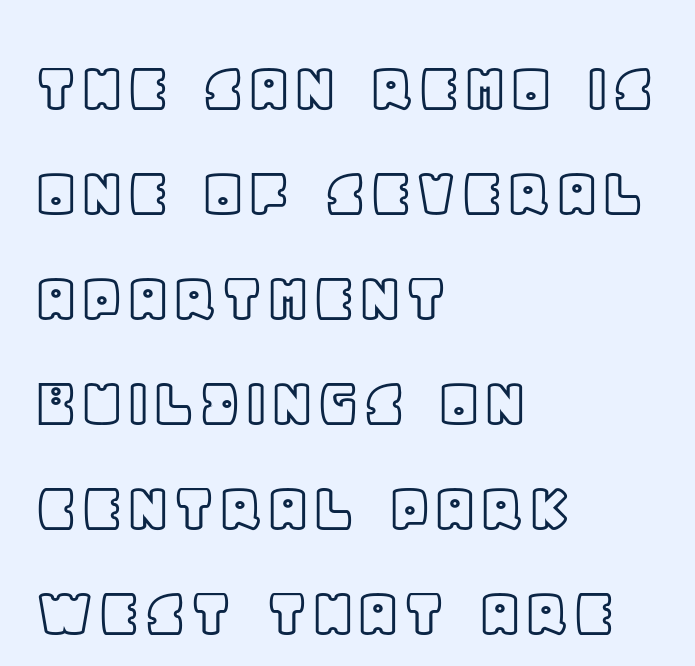
The image shows 74 px text type, upright; set left-aligned, normal line spacing (1.42x), normal letter spacing, not underlined; a large x-height.
